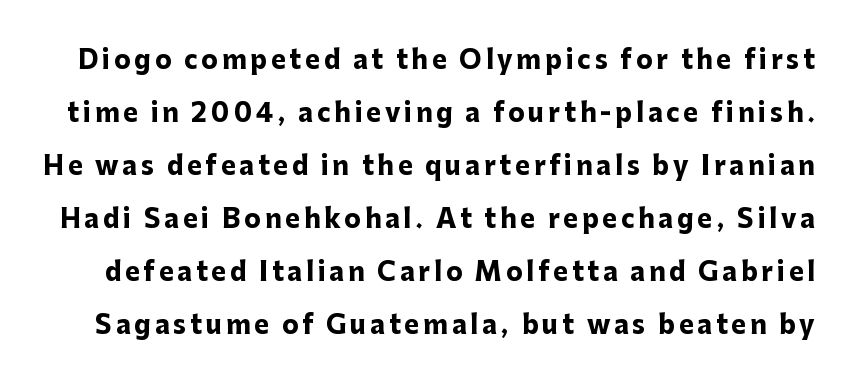
Q: Is the text bold? A: Yes.
Q: Is the text italic (slanted)? A: No, it is upright.
Q: Is the text underlined? A: No.
Q: Is the spacing between lines tight, normal or loose? A: Loose.
